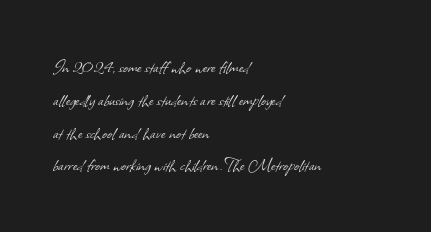
The image shows 21 px text type; set left-aligned, normal line spacing (1.56x), normal letter spacing, not underlined.
